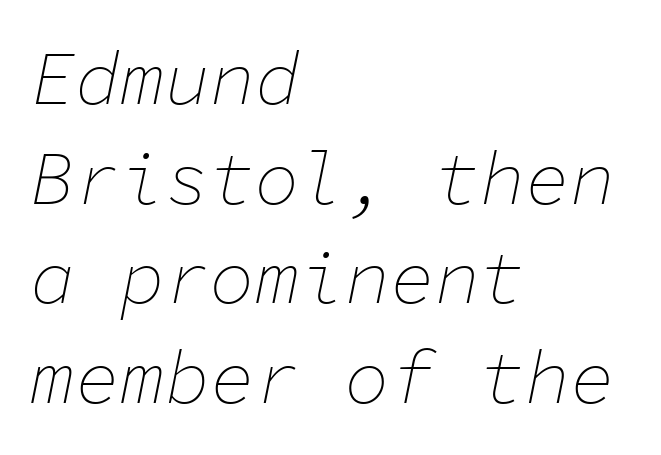
The image shows 75 px thin type, italic (leaning right), monospaced; set left-aligned, normal line spacing (1.33x), normal letter spacing, not underlined; low stroke contrast and a medium x-height.
